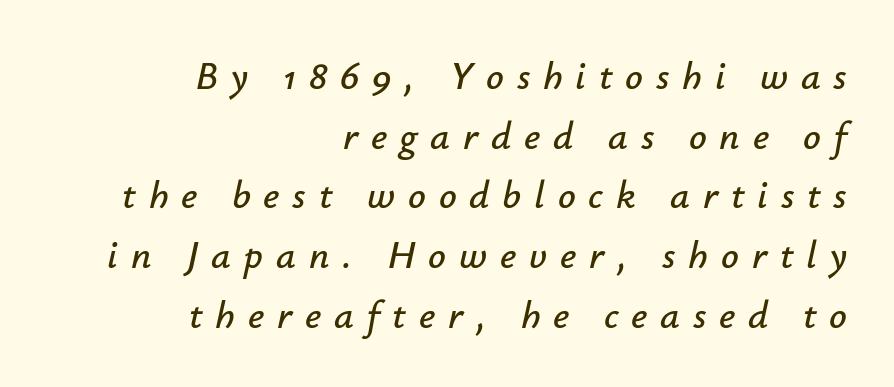
The image shows 39 px text type, italic (leaning right); set right-aligned, normal line spacing (1.53x), unusually wide letter spacing (+0.33 em), not underlined; low stroke contrast and a small x-height.
